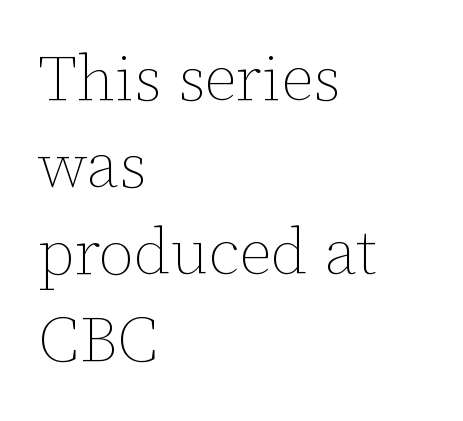
{"italic": "no", "bold": "no", "weight": "thin", "width": "normal", "stroke_contrast": "low", "x_height": "medium", "monospaced": "no", "underline": "no", "align": "left", "line_spacing": "normal", "line_spacing_ratio": 1.36, "letter_spacing": "normal", "letter_spacing_em": 0.0, "glyph_px": 64}
